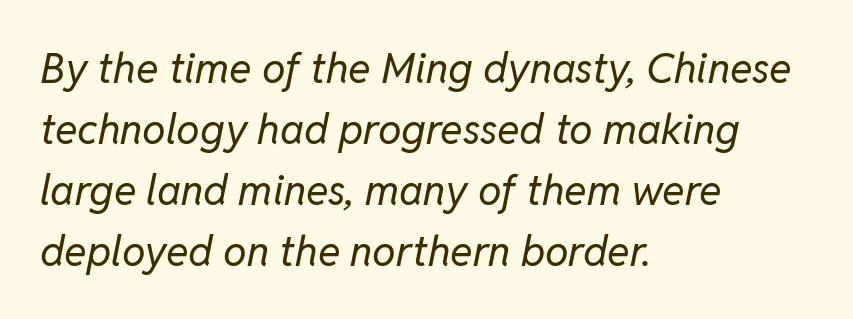
Q: Is the text bold? A: No.
Q: Is the text italic (slanted)? A: Yes, it leans right by about 11 degrees.
Q: Is the text underlined? A: No.
Q: How is the paragraph aligned? A: Left-aligned.
Q: Is the spacing between letters normal or unusually wide? A: Normal.
Q: Is the spacing between lines tight, normal or loose? A: Normal.
Q: Width (condensed, normal, or wide)? A: Normal.
Q: Stroke contrast? A: Low.
Q: x-height? A: Medium.
Q: Monospaced? A: No.
